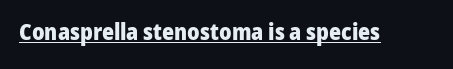
Heavy, bold letterforms. A rule runs beneath these lines of type. The type is set solid horizontally, with unmodified tracking. The lettering stays uniformly vertical, giving the passage a roman look.
